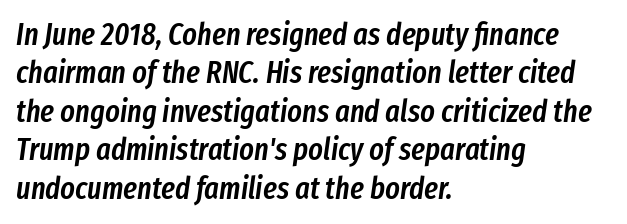
The image shows 31 px semibold, condensed type, italic (leaning right); set left-aligned, line spacing 1.24x, normal letter spacing, not underlined; low stroke contrast and a medium x-height.
